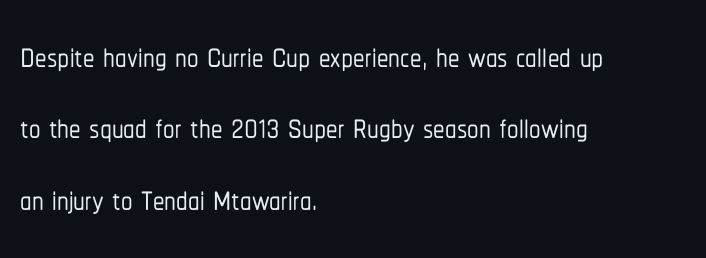
Q: Is the text italic (slanted)? A: No, it is upright.
Q: Is the typeface a serif or a sans-serif typeface? A: Sans-serif.
Q: Is the text underlined? A: No.
Q: How is the paragraph aligned? A: Left-aligned.
Q: Is the spacing between letters normal or unusually wide? A: Normal.
Q: Is the spacing between lines tight, normal or loose? A: Normal.
Q: Width (condensed, normal, or wide)? A: Condensed.
Q: Stroke contrast? A: Low.
Q: x-height? A: Medium.
Q: Monospaced? A: No.
